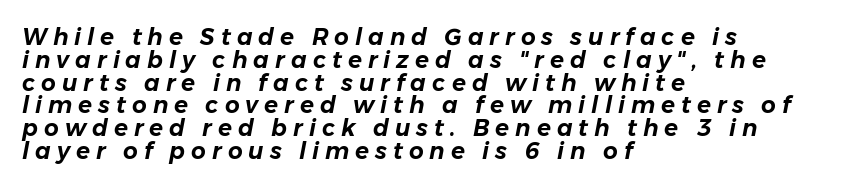
{"italic": "yes", "lean": "right", "slant_degrees": 11, "underline": "no", "align": "left", "line_spacing": "tight", "line_spacing_ratio": 0.99, "letter_spacing": "wide", "letter_spacing_em": 0.26, "glyph_px": 23}
